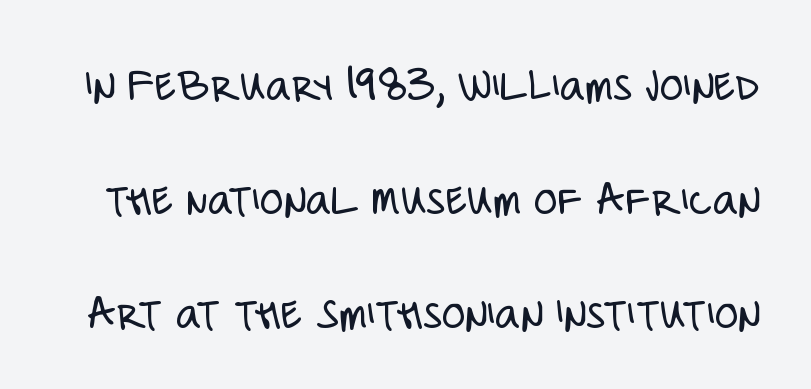
Varying glyph widths throughout — classic text-font behaviour. The weight would be labelled regular, book, light, or lighter still. Style check: upright. Quick note: interline space is abundant.
